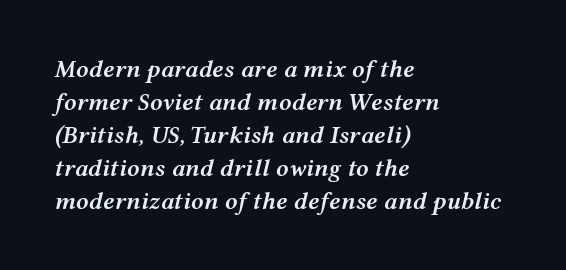
Q: Is the text bold? A: Semi-bold.
Q: Is the text italic (slanted)? A: Yes, it leans right by about 12 degrees.
Q: Is the text underlined? A: No.
Q: How is the paragraph aligned? A: Left-aligned.
Q: Is the spacing between letters normal or unusually wide? A: Normal.
Q: Is the spacing between lines tight, normal or loose? A: Normal.
